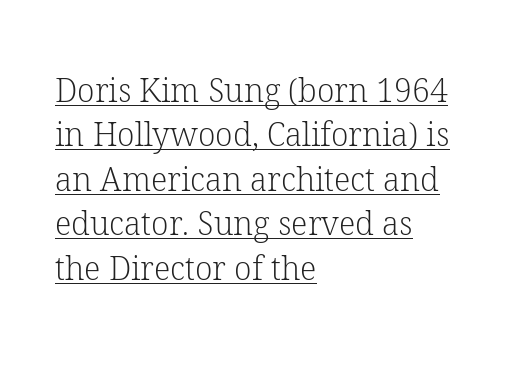
Q: Is the text bold? A: No.
Q: Is the text italic (slanted)? A: No, it is upright.
Q: Is the typeface a serif or a sans-serif typeface? A: Serif.
Q: Is the text underlined? A: Yes.
Q: How is the paragraph aligned? A: Left-aligned.
Q: Is the spacing between letters normal or unusually wide? A: Normal.
Q: Is the spacing between lines tight, normal or loose? A: Normal.
Q: Width (condensed, normal, or wide)? A: Normal.
Q: Stroke contrast? A: Low.
Q: x-height? A: Medium.
Q: Monospaced? A: No.
